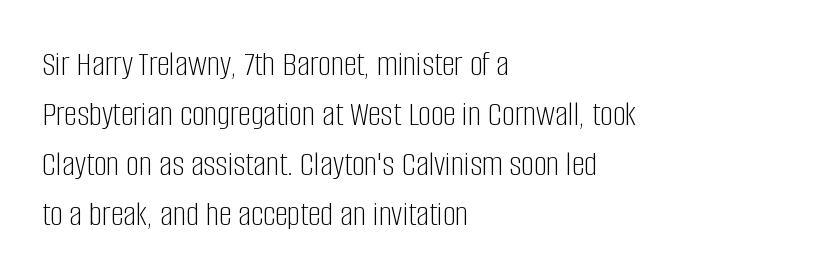
Letters have the restrained weight of plain body copy at most. The font family rendered here belongs to the sans-serif group. Nothing unusual about the tracking: characters are spaced as the font intends. Notice how descenders clear the ascenders below comfortably — that's standard leading.
